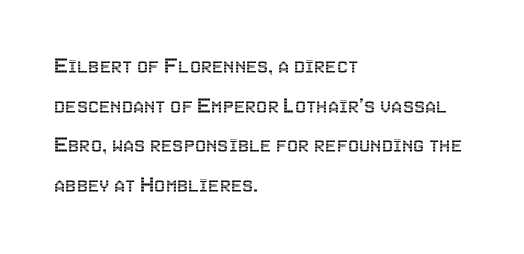
Q: Is the text italic (slanted)? A: No, it is upright.
Q: Is the text underlined? A: No.
Q: How is the paragraph aligned? A: Left-aligned.
Q: Is the spacing between letters normal or unusually wide? A: Normal.
Q: Is the spacing between lines tight, normal or loose? A: Normal.
